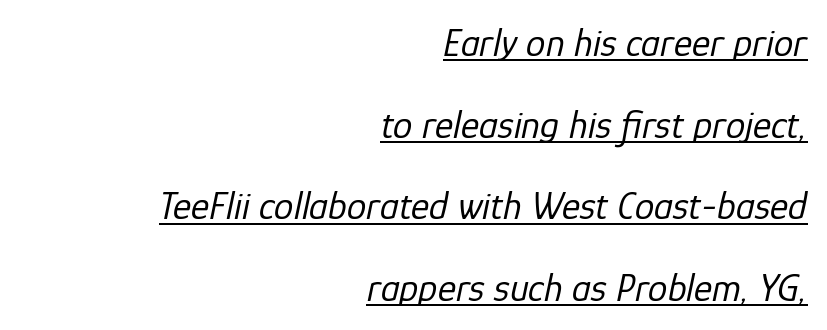
The image shows 39 px regular-weight type, italic (leaning right); set right-aligned, loose line spacing (2.09x), normal letter spacing, underlined; low stroke contrast and a medium x-height.
